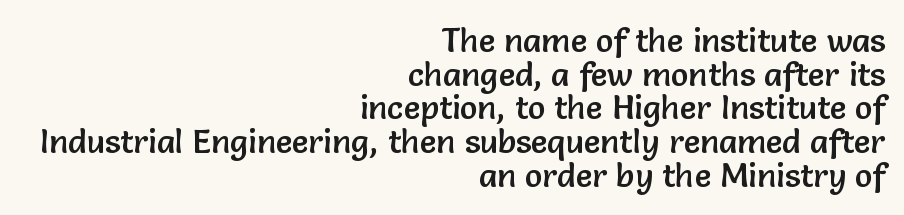
The image shows 33 px sans-serif type, upright; set right-aligned, tight line spacing (1.02x), normal letter spacing, not underlined; low stroke contrast and a medium x-height.
